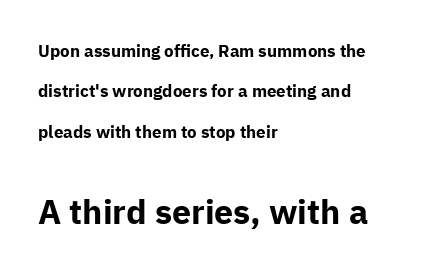
The image shows 34 px bold sans-serif type, upright; set left-aligned, loose line spacing (2.38x), normal letter spacing, not underlined; the second (bottom) block is 2.0x larger; low stroke contrast and a medium x-height.
